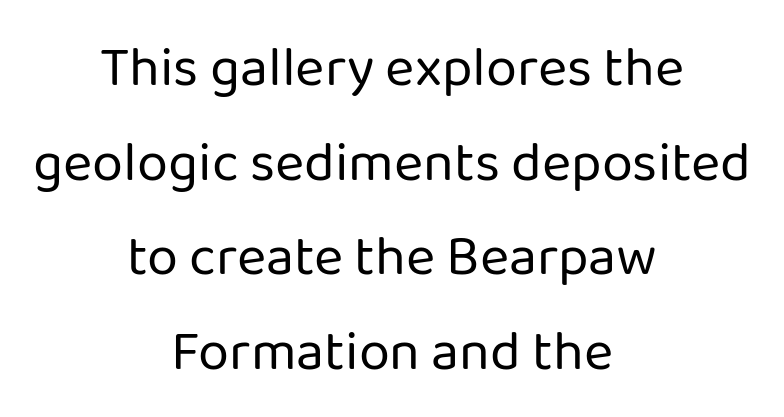
{"serif": "no", "italic": "no", "bold": "no", "weight": "regular", "width": "normal", "stroke_contrast": "low", "x_height": "medium", "monospaced": "no", "underline": "no", "align": "center", "line_spacing": "normal", "line_spacing_ratio": 1.69, "letter_spacing": "normal", "letter_spacing_em": 0.0, "glyph_px": 56}
